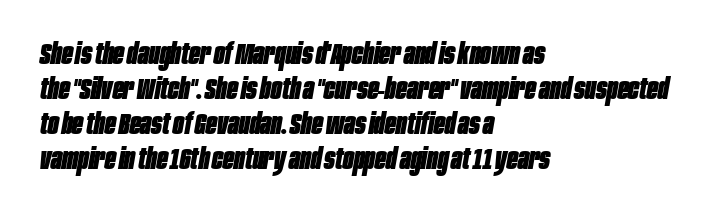
The image shows 29 px heavy, condensed type, italic (leaning right); set left-aligned, line spacing 1.21x, normal letter spacing, not underlined; low stroke contrast and a large x-height.
